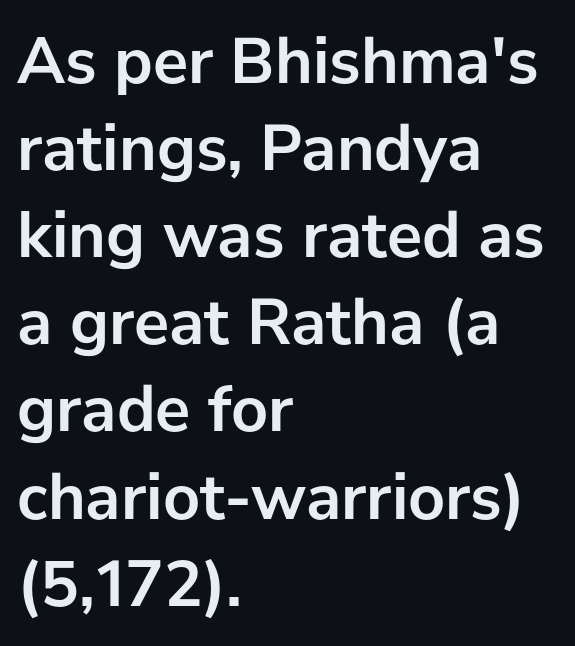
Nothing unusual about the tracking: characters are spaced as the font intends. The specimen omits any rule beneath the text block's lines. The text block is weighted toward the left margin, trailing off unevenly rightward. These lines are rendered in a variable-pitch font. Check where the strokes stop: nothing finishes them off — pure sans.
